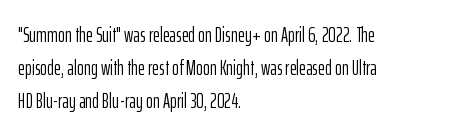
{"italic": "no", "bold": "no", "underline": "no", "align": "left", "line_spacing": "normal", "line_spacing_ratio": 1.57, "letter_spacing": "normal", "letter_spacing_em": 0.0, "glyph_px": 21}
